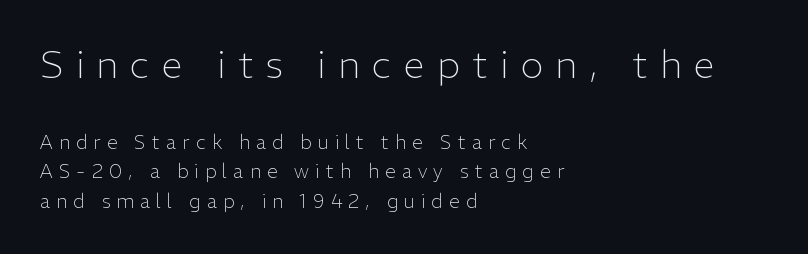
The image shows 38 px light sans-serif type, upright; set left-aligned, normal line spacing (1.56x), unusually wide letter spacing (+0.33 em), not underlined; the first (top) block is 2.0x larger; low stroke contrast and a medium x-height.
